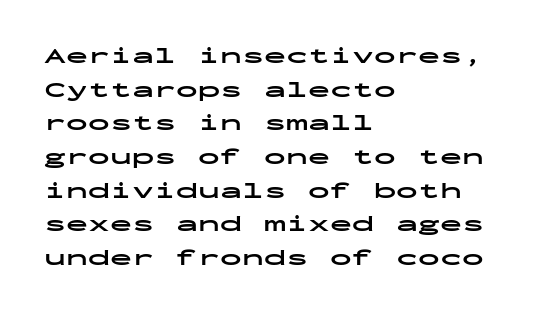
{"italic": "no", "bold": "yes", "underline": "no", "align": "left", "line_spacing": "normal", "line_spacing_ratio": 1.53, "letter_spacing": "normal", "letter_spacing_em": 0.0, "glyph_px": 22}
